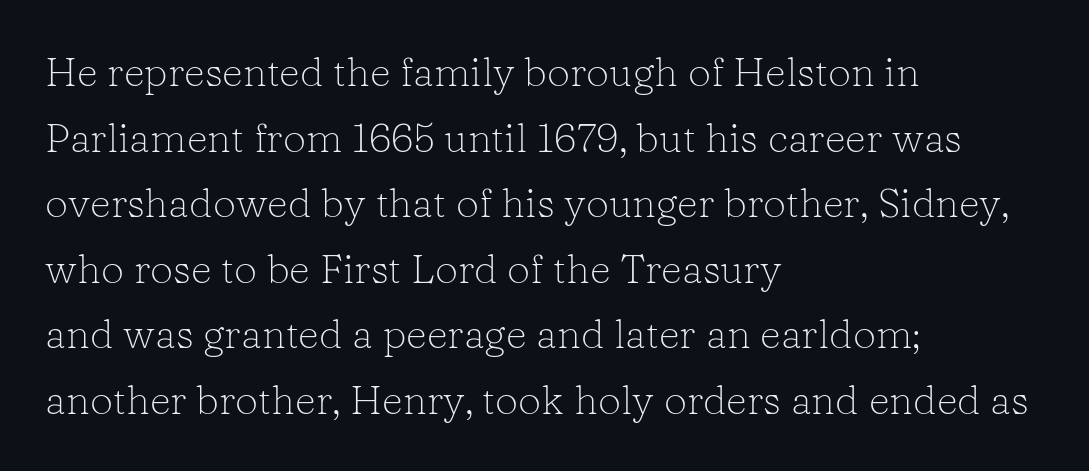
Style check: upright. Classification — serif. Each letter keeps its own natural width here, so spacing adapts to shape. The specimen omits any rule beneath the text block's lines. You could call the tracking neutral — neither tight nor loose.
